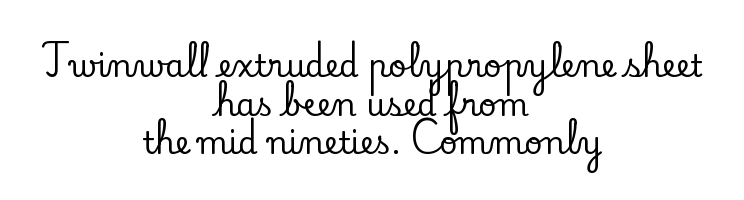
Q: Is the text italic (slanted)? A: No, it is upright.
Q: Is the typeface a serif or a sans-serif typeface? A: Serif.
Q: Is the text underlined? A: No.
Q: How is the paragraph aligned? A: Centered.
Q: Is the spacing between letters normal or unusually wide? A: Normal.
Q: Is the spacing between lines tight, normal or loose? A: Normal.
Q: Width (condensed, normal, or wide)? A: Normal.
Q: Stroke contrast? A: Low.
Q: x-height? A: Small.
Q: Monospaced? A: No.
